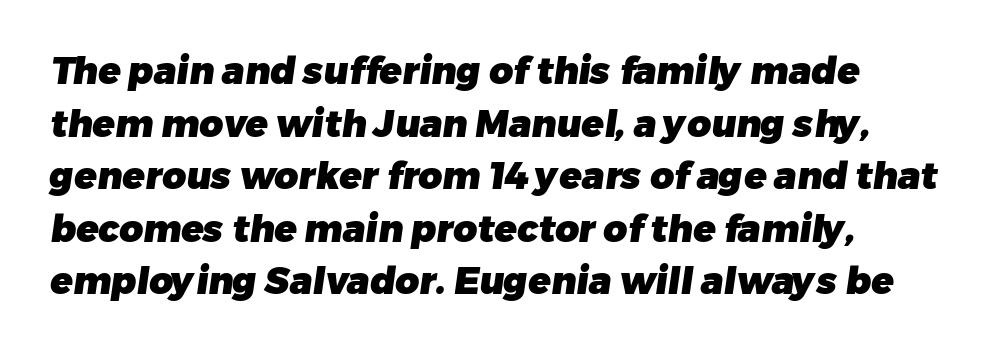
The image shows 37 px heavy sans-serif type; set left-aligned, normal line spacing (1.42x), normal letter spacing, not underlined; low stroke contrast and a medium x-height.
